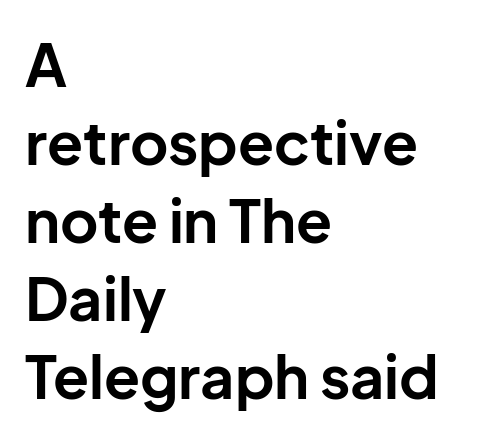
{"serif": "no", "italic": "no", "bold": "yes", "weight": "bold", "width": "normal", "stroke_contrast": "low", "x_height": "medium", "monospaced": "no", "underline": "no", "align": "left", "line_spacing": "normal", "line_spacing_ratio": 1.32, "letter_spacing": "normal", "letter_spacing_em": 0.0, "glyph_px": 59}
